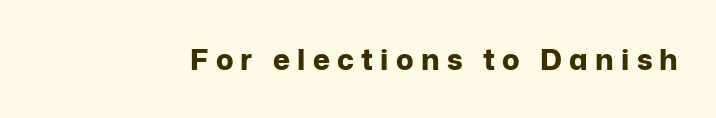
Clear beneath every line of the passage. Display-style spreading of the glyphs; the letterfit is very open. The passage shown is typeset with a sans-serif family. Weight: bold. This is roman type, the default non-slanted kind.
